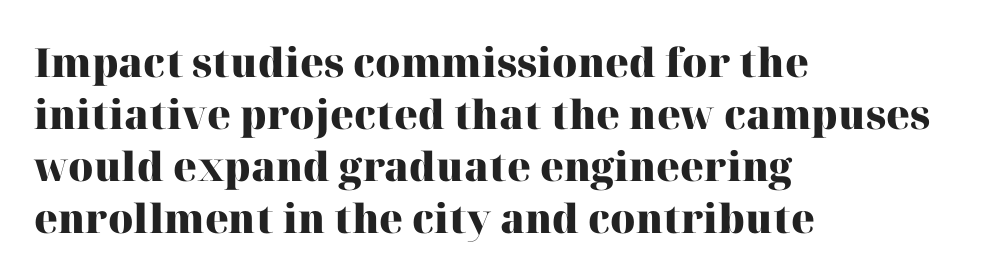
The image shows 40 px heavy serif type, upright; set left-aligned, normal line spacing (1.3x), normal letter spacing, not underlined; high stroke contrast and a medium x-height.
